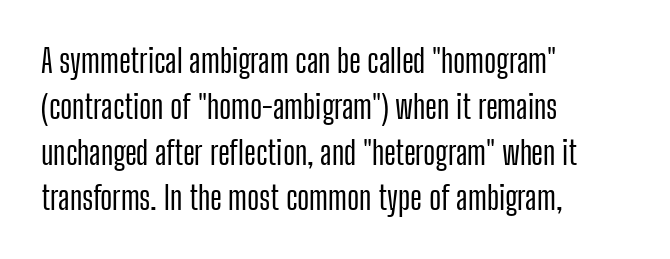
Q: Is the text italic (slanted)? A: No, it is upright.
Q: Is the typeface a serif or a sans-serif typeface? A: Sans-serif.
Q: Is the text underlined? A: No.
Q: How is the paragraph aligned? A: Left-aligned.
Q: Is the spacing between letters normal or unusually wide? A: Normal.
Q: Is the spacing between lines tight, normal or loose? A: Normal.
Q: Width (condensed, normal, or wide)? A: Condensed.
Q: Stroke contrast? A: Low.
Q: x-height? A: Medium.
Q: Monospaced? A: No.
